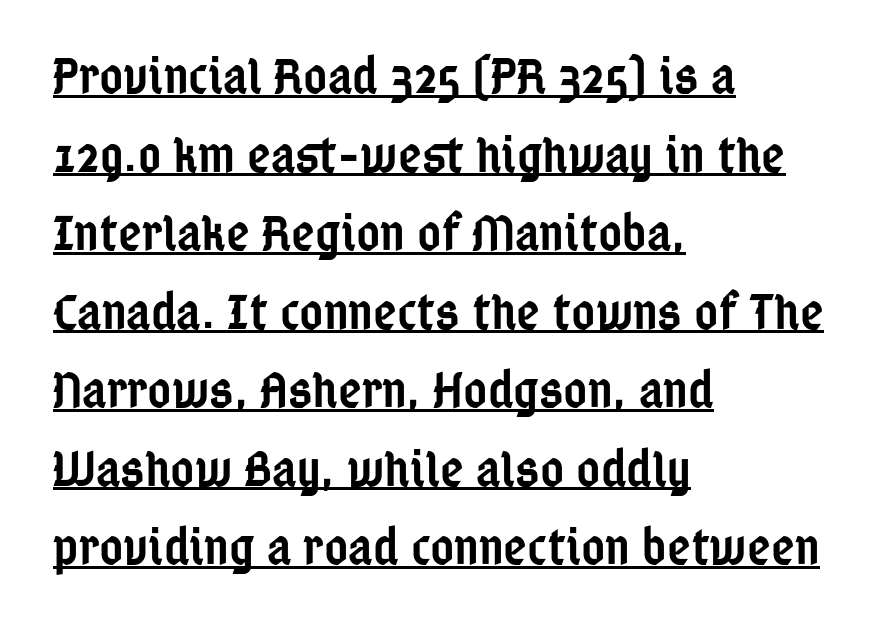
Q: Is the text bold? A: Semi-bold.
Q: Is the text italic (slanted)? A: No, it is upright.
Q: Is the typeface a serif or a sans-serif typeface? A: Sans-serif.
Q: Is the text underlined? A: Yes.
Q: How is the paragraph aligned? A: Left-aligned.
Q: Is the spacing between letters normal or unusually wide? A: Normal.
Q: Is the spacing between lines tight, normal or loose? A: Normal.
Q: Width (condensed, normal, or wide)? A: Condensed.
Q: Stroke contrast? A: Low.
Q: x-height? A: Medium.
Q: Monospaced? A: No.
